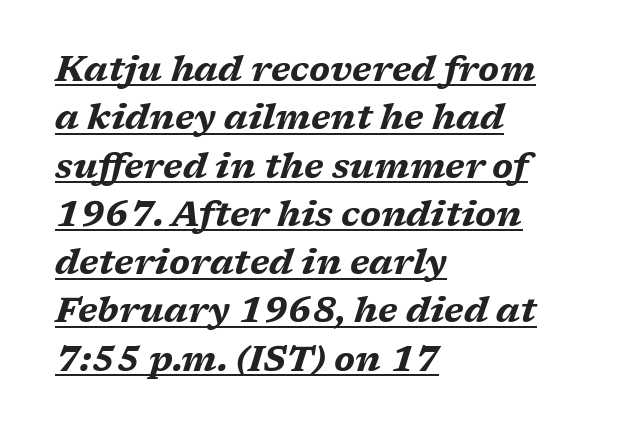
The image shows 35 px bold, wide type, italic (leaning right); set left-aligned, normal line spacing (1.38x), normal letter spacing, underlined; medium stroke contrast and a medium x-height.
